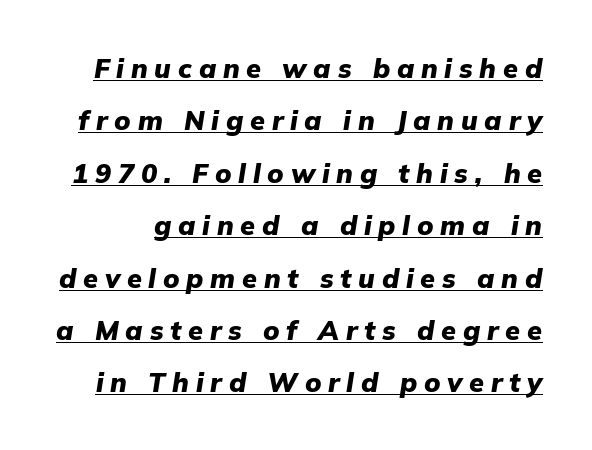
The image shows 27 px bold type, italic (leaning right); set loose line spacing (1.94x), unusually wide letter spacing (+0.25 em), underlined.
